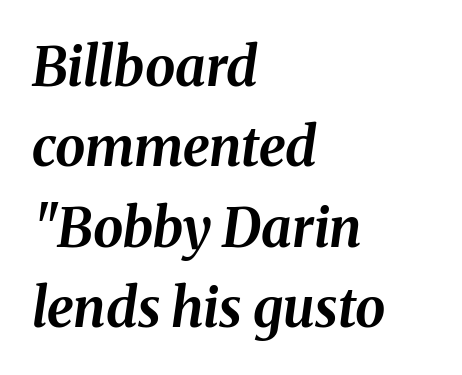
Q: Is the text bold? A: Yes.
Q: Is the text italic (slanted)? A: Yes, it leans right by about 8 degrees.
Q: Is the text underlined? A: No.
Q: How is the paragraph aligned? A: Left-aligned.
Q: Is the spacing between letters normal or unusually wide? A: Normal.
Q: Is the spacing between lines tight, normal or loose? A: Normal.
Q: Width (condensed, normal, or wide)? A: Normal.
Q: Stroke contrast? A: Medium.
Q: x-height? A: Medium.
Q: Monospaced? A: No.
